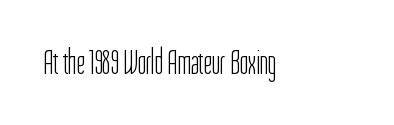
{"serif": "no", "italic": "no", "bold": "no", "weight": "light", "width": "condensed", "stroke_contrast": "low", "x_height": "medium", "monospaced": "no", "underline": "no", "letter_spacing": "normal", "letter_spacing_em": 0.0, "glyph_px": 35}
